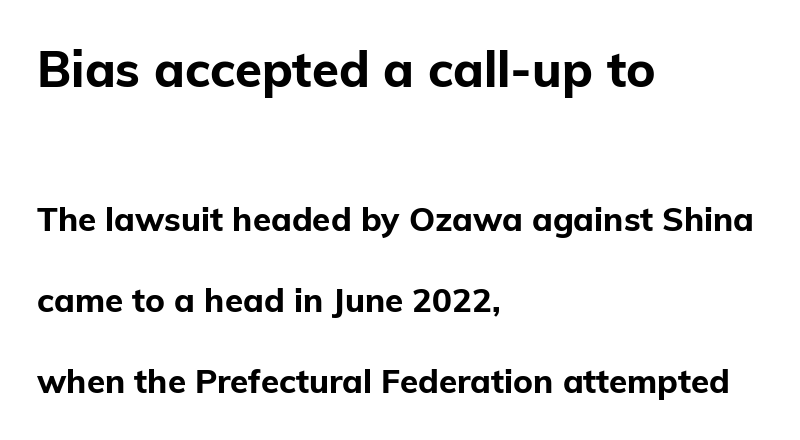
{"serif": "no", "italic": "no", "bold": "yes", "weight": "bold", "width": "normal", "stroke_contrast": "low", "x_height": "medium", "monospaced": "no", "underline": "no", "align": "left", "line_spacing": "loose", "line_spacing_ratio": 2.46, "letter_spacing": "normal", "letter_spacing_em": 0.0, "larger_block": "first", "size_ratio": 1.48, "glyph_px": 49}
